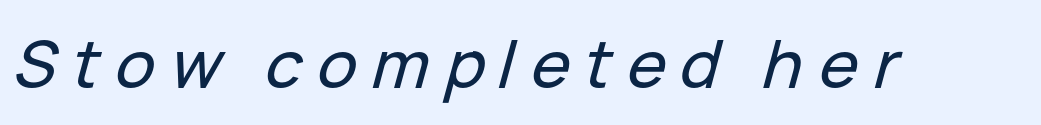
{"italic": "yes", "lean": "right", "slant_degrees": 15, "width": "normal", "stroke_contrast": "low", "x_height": "medium", "monospaced": "no", "underline": "no", "letter_spacing": "wide", "letter_spacing_em": 0.23, "glyph_px": 66}
